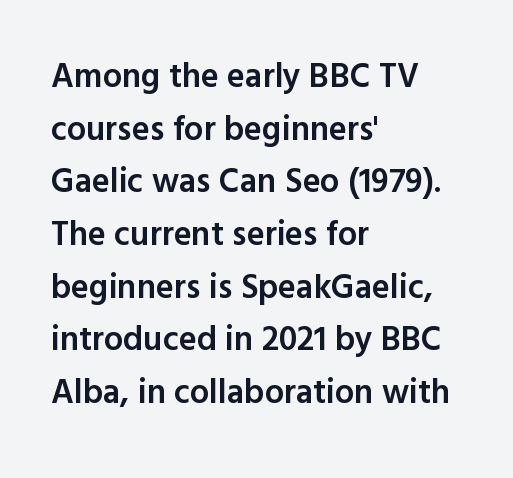
{"serif": "no", "italic": "no", "bold": "semi", "weight": "semibold", "width": "normal", "x_height": "medium", "monospaced": "no", "underline": "no", "align": "left", "line_spacing": "normal", "line_spacing_ratio": 1.55, "letter_spacing": "normal", "letter_spacing_em": 0.0, "glyph_px": 34}
